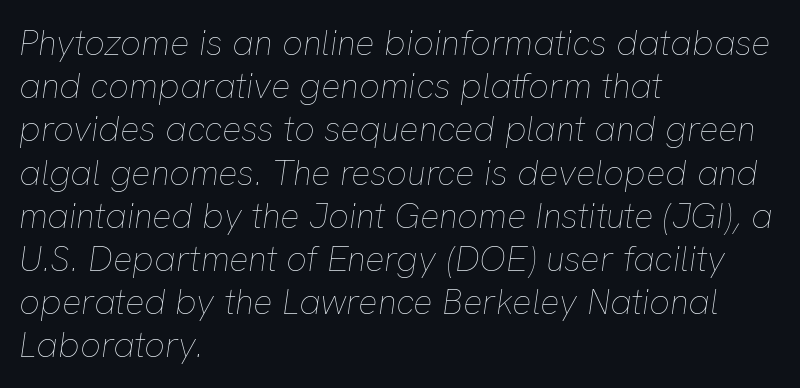
{"italic": "yes", "lean": "right", "slant_degrees": 8, "bold": "no", "weight": "thin", "width": "normal", "stroke_contrast": "low", "x_height": "medium", "monospaced": "no", "underline": "no", "align": "left", "line_spacing_ratio": 1.2, "letter_spacing": "normal", "letter_spacing_em": 0.0, "glyph_px": 36}
